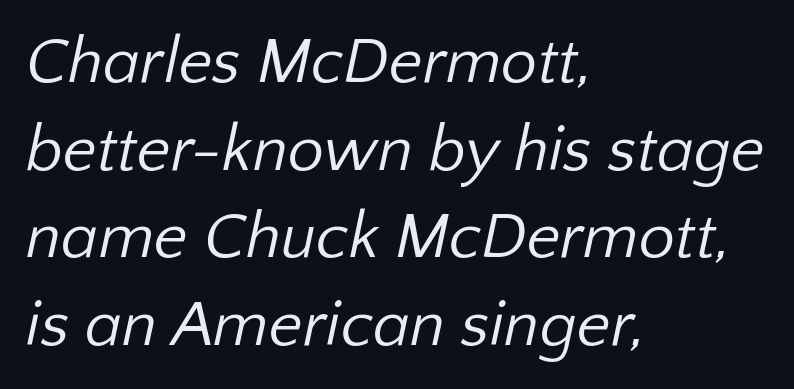
The image shows 65 px regular-weight sans-serif type; set left-aligned, normal line spacing (1.35x), normal letter spacing, not underlined; low stroke contrast and a medium x-height.
